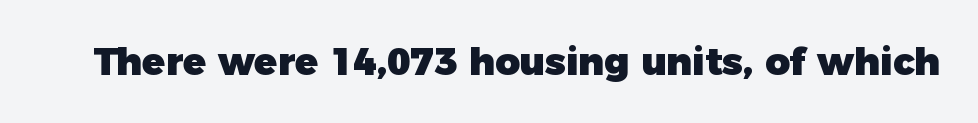
The image shows 38 px heavy sans-serif type, upright; set normal letter spacing, not underlined; low stroke contrast and a medium x-height.
